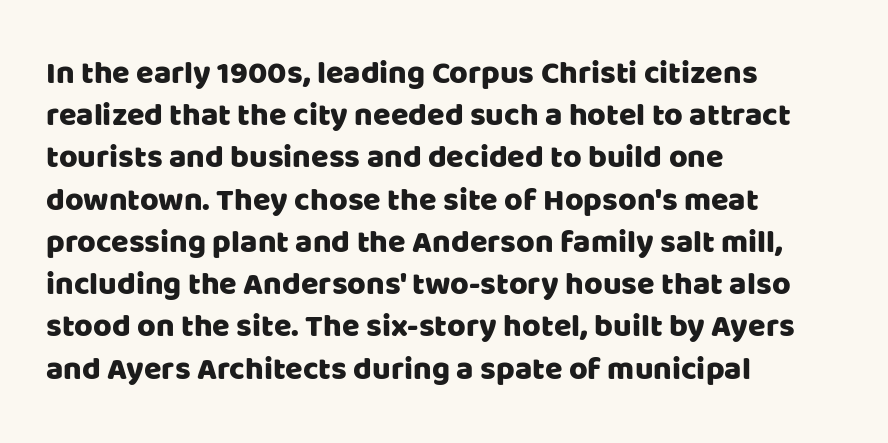
{"serif": "no", "italic": "no", "width": "normal", "stroke_contrast": "low", "x_height": "large", "monospaced": "no", "underline": "no", "align": "left", "line_spacing": "normal", "line_spacing_ratio": 1.32, "letter_spacing": "normal", "letter_spacing_em": 0.0, "glyph_px": 32}
